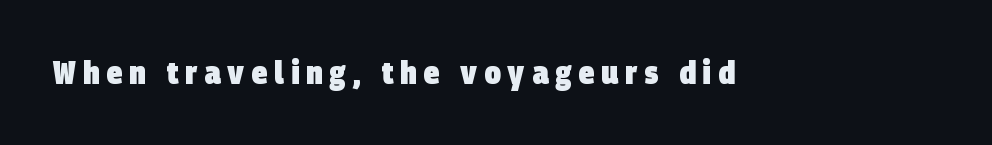
{"serif": "no", "bold": "yes", "weight": "heavy", "width": "condensed", "stroke_contrast": "low", "x_height": "large", "monospaced": "no", "underline": "no", "letter_spacing": "wide", "letter_spacing_em": 0.22, "glyph_px": 32}
